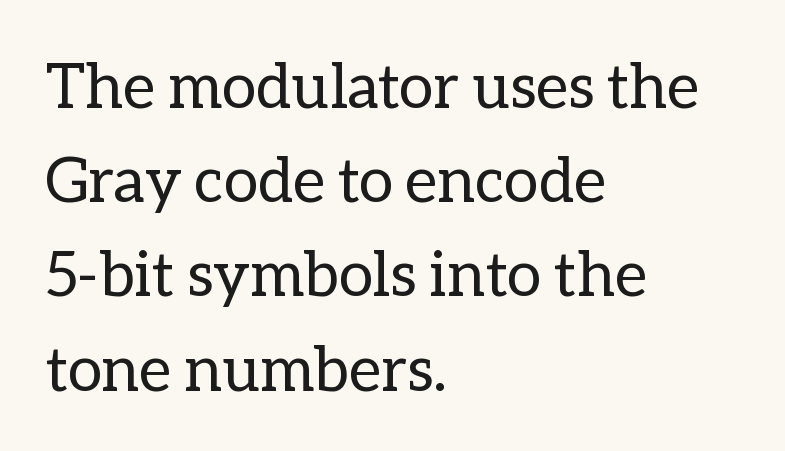
The font is comparable to plain body text, perhaps lighter. This rendering features lettering with no underline. Vertically, the passage feels balanced, rows spaced as you'd expect. Do the characters align in a grid? No, the font is proportional. Casual observation: everything's shoved over to the left.
